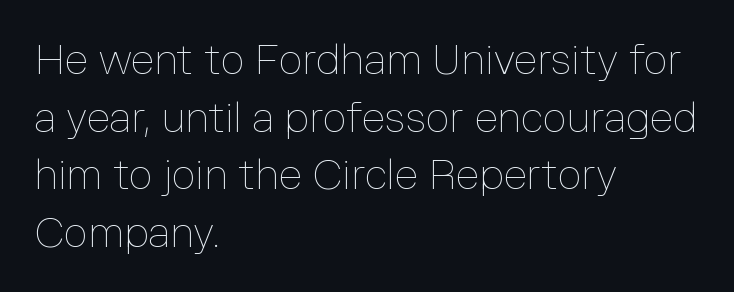
Note the varied advance widths — an 'i' is clearly narrower than an 'm'. Here the glyphs are tracked normally, forming tight word shapes. Notice how the passage keeps a crisp vertical edge on the left only. Words float on clear page, feet unadorned.
